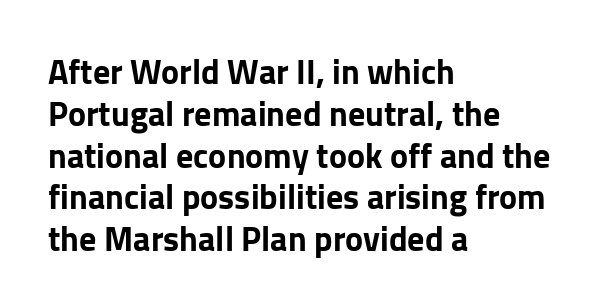
Is this a fixed-width face? No — the glyphs have proportional, varying widths. Serifs: no, the terminals of the letterforms are clean. Inter-character spacing is left at the font's built-in metrics. Designer's note — italics off, roman on.
